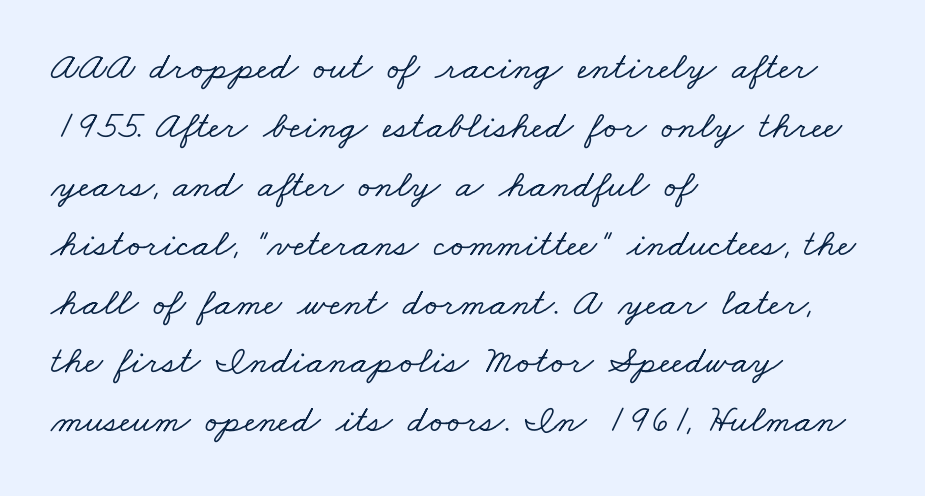
{"serif": "yes", "width": "wide", "stroke_contrast": "low", "x_height": "small", "monospaced": "no", "underline": "no", "align": "left", "line_spacing": "normal", "line_spacing_ratio": 1.51, "letter_spacing": "normal", "letter_spacing_em": 0.0, "glyph_px": 39}
